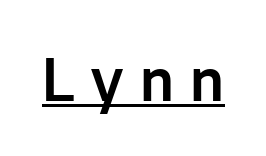
The rendering uses the underline text-decoration. Compared with typical body copy, the letter spacing here is much looser. A typesetter would label this face a sans. Upright lettering throughout. The rendering uses natural spacing where letterforms have individual widths.
